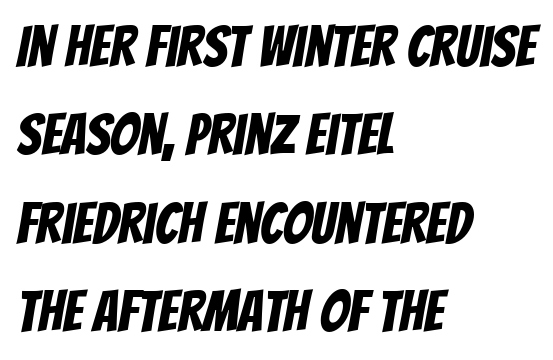
{"serif": "no", "width": "condensed", "stroke_contrast": "low", "x_height": "large", "monospaced": "no", "underline": "no", "align": "left", "line_spacing": "normal", "line_spacing_ratio": 1.55, "letter_spacing": "normal", "letter_spacing_em": 0.0, "glyph_px": 57}
